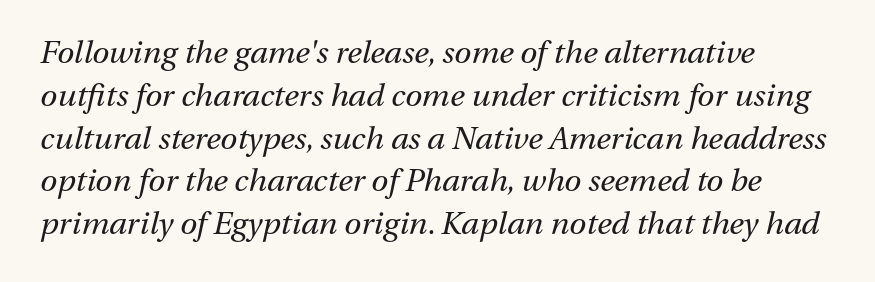
Italic? Definitely — the glyphs are oblique. A bare baseline throughout the passage. Characters follow at the spacing the type designer built in. The letterforms sit at book weight or below. These lines are set flush left with a ragged right edge.
